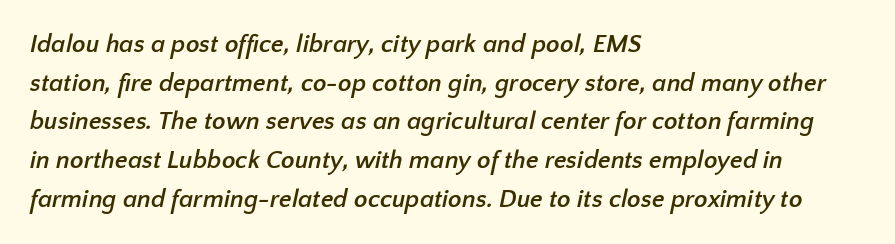
{"bold": "yes", "underline": "no", "align": "left", "line_spacing": "normal", "line_spacing_ratio": 1.55, "letter_spacing": "normal", "letter_spacing_em": 0.0, "glyph_px": 25}
